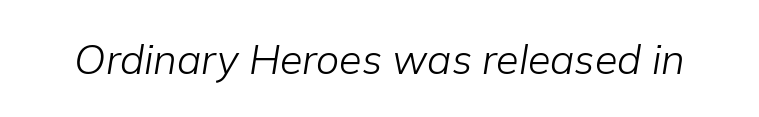
{"italic": "yes", "lean": "right", "slant_degrees": 9, "bold": "no", "weight": "light", "width": "normal", "stroke_contrast": "low", "x_height": "medium", "monospaced": "no", "underline": "no", "letter_spacing": "normal", "letter_spacing_em": 0.0, "glyph_px": 41}
